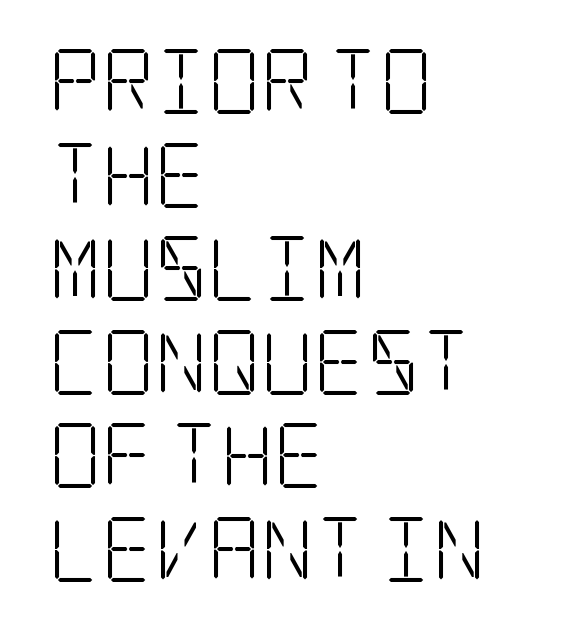
The image shows 65 px light, condensed serif type, upright; set left-aligned, normal line spacing (1.44x), normal letter spacing, not underlined; low stroke contrast and a large x-height.
